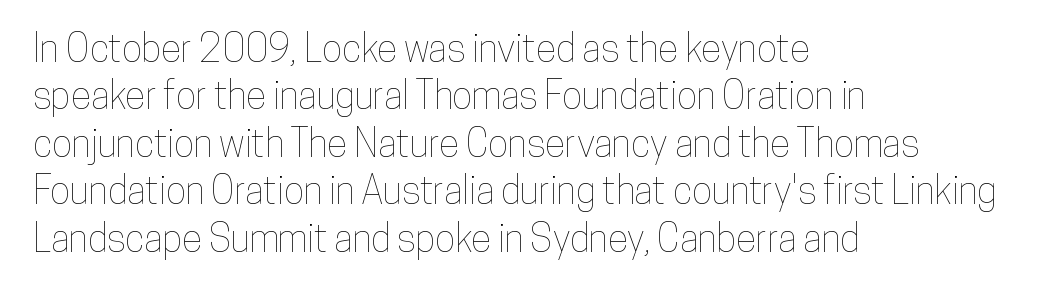
{"italic": "no", "width": "condensed", "stroke_contrast": "low", "x_height": "medium", "monospaced": "no", "underline": "no", "align": "left", "line_spacing": "normal", "line_spacing_ratio": 1.25, "letter_spacing": "normal", "letter_spacing_em": 0.0, "glyph_px": 38}
